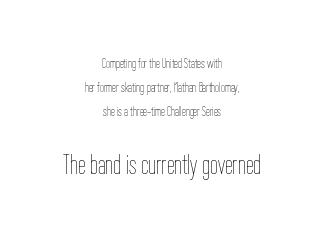
The image shows 28 px thin, condensed type, upright; set centered, line spacing 1.71x, normal letter spacing, not underlined; the second (bottom) block is 2.0x larger; low stroke contrast and a medium x-height.
